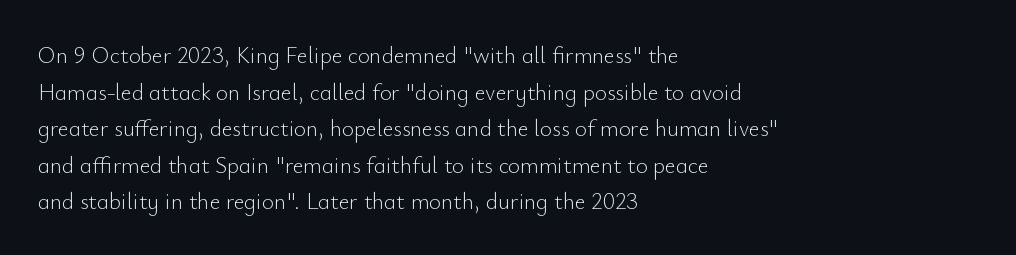
Q: Is the text bold? A: No.
Q: Is the text italic (slanted)? A: No, it is upright.
Q: Is the text underlined? A: No.
Q: How is the paragraph aligned? A: Left-aligned.
Q: Is the spacing between letters normal or unusually wide? A: Normal.
Q: Is the spacing between lines tight, normal or loose? A: Normal.
